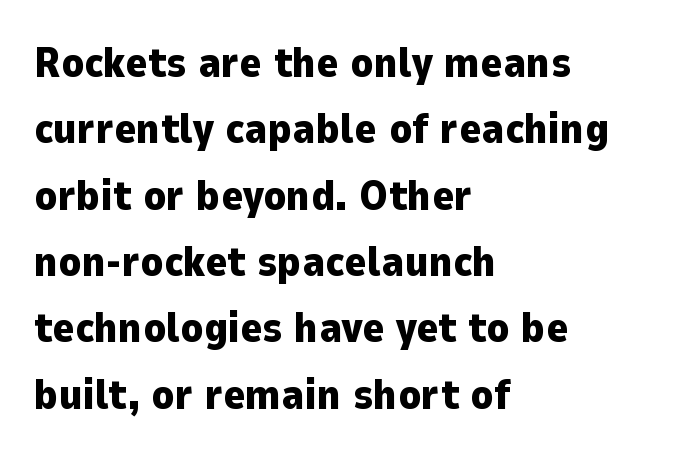
The image shows 42 px heavy sans-serif type, upright; set left-aligned, normal line spacing (1.58x), normal letter spacing, not underlined; low stroke contrast and a medium x-height.
